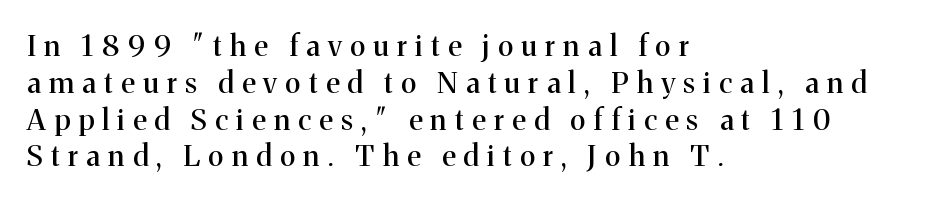
Q: Is the text italic (slanted)? A: No, it is upright.
Q: Is the typeface a serif or a sans-serif typeface? A: Serif.
Q: Is the text underlined? A: No.
Q: How is the paragraph aligned? A: Left-aligned.
Q: Is the spacing between letters normal or unusually wide? A: Unusually wide.
Q: Is the spacing between lines tight, normal or loose? A: Normal.
Q: Width (condensed, normal, or wide)? A: Normal.
Q: Stroke contrast? A: Medium.
Q: x-height? A: Medium.
Q: Monospaced? A: No.
